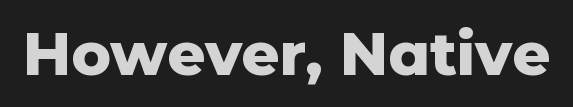
{"serif": "no", "italic": "no", "bold": "yes", "weight": "heavy", "width": "normal", "stroke_contrast": "low", "x_height": "medium", "monospaced": "no", "underline": "no", "letter_spacing": "normal", "letter_spacing_em": 0.0, "glyph_px": 60}
